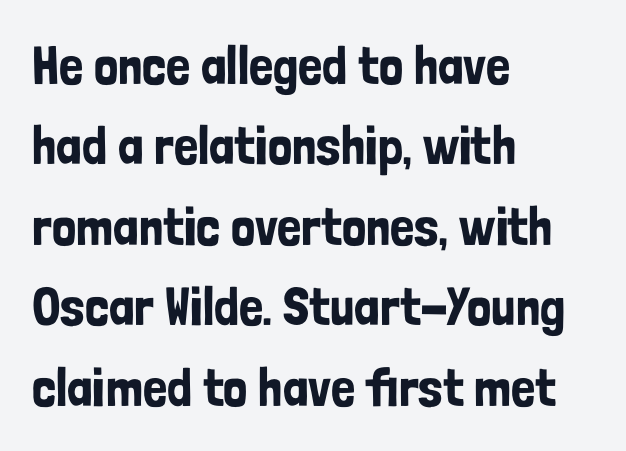
Q: Is the text italic (slanted)? A: No, it is upright.
Q: Is the typeface a serif or a sans-serif typeface? A: Sans-serif.
Q: Is the text underlined? A: No.
Q: How is the paragraph aligned? A: Left-aligned.
Q: Is the spacing between letters normal or unusually wide? A: Normal.
Q: Is the spacing between lines tight, normal or loose? A: Normal.
Q: Width (condensed, normal, or wide)? A: Condensed.
Q: Stroke contrast? A: Low.
Q: x-height? A: Medium.
Q: Monospaced? A: No.
